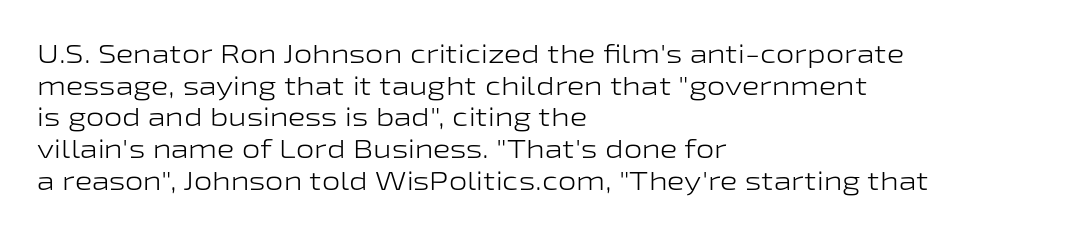
The image shows 26 px text type, upright; set left-aligned, line spacing 1.22x, normal letter spacing, not underlined.
